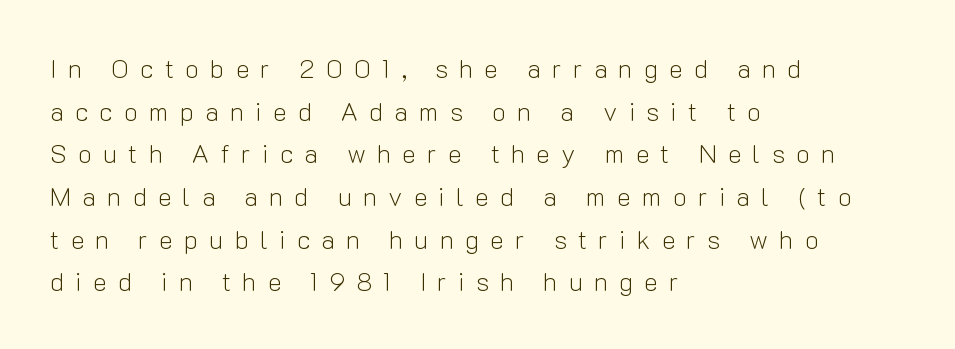
{"italic": "no", "bold": "no", "underline": "no", "align": "left", "line_spacing": "normal", "line_spacing_ratio": 1.64, "letter_spacing": "wide", "letter_spacing_em": 0.43, "glyph_px": 26}
